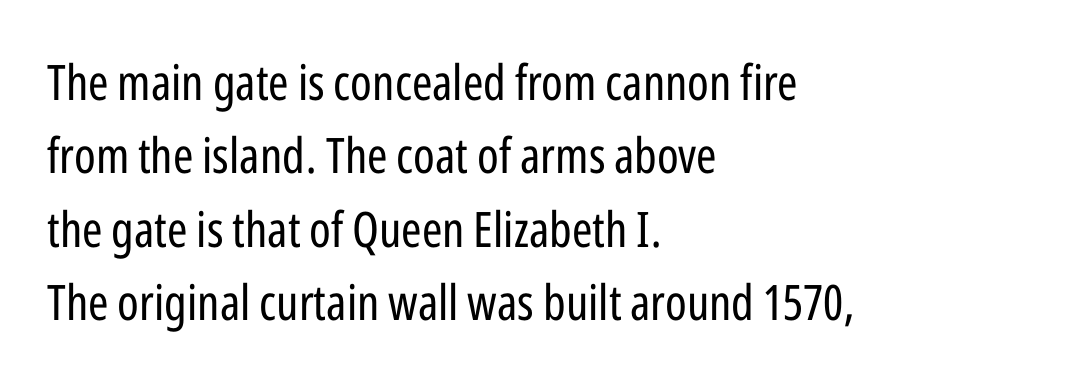
The image shows 49 px regular-weight, condensed sans-serif type, upright; set left-aligned, normal line spacing (1.5x), normal letter spacing, not underlined; low stroke contrast and a medium x-height.
